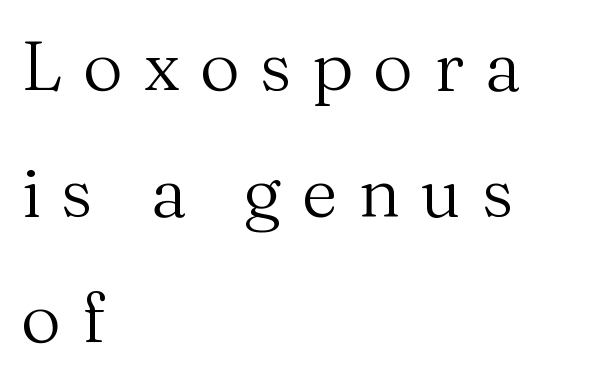
The image shows 70 px regular-weight serif type, upright; set left-aligned, line spacing 1.8x, unusually wide letter spacing (+0.29 em), not underlined; medium stroke contrast and a medium x-height.
